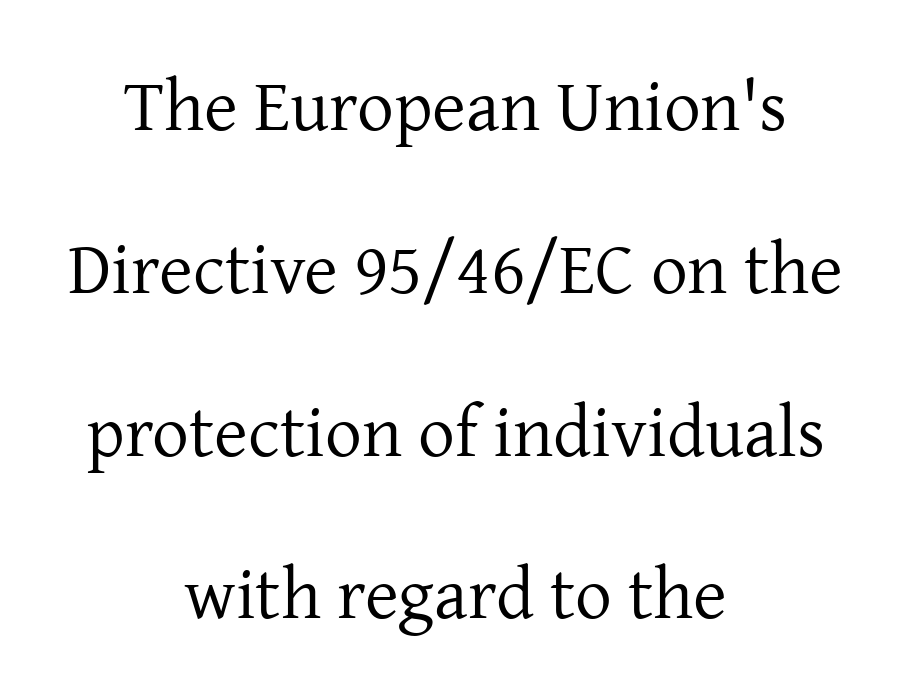
The image shows 73 px regular-weight serif type, upright; set centered, loose line spacing (2.23x), normal letter spacing, not underlined; low stroke contrast and a medium x-height.
